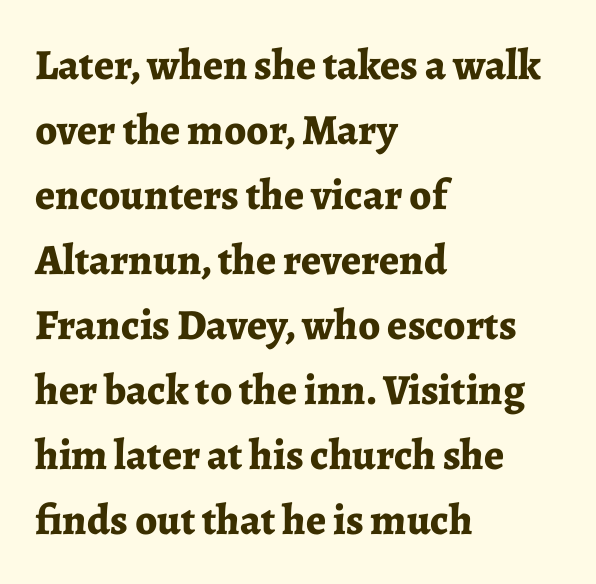
The image shows 43 px bold serif type, upright; set left-aligned, normal line spacing (1.51x), normal letter spacing, not underlined; low stroke contrast and a medium x-height.
